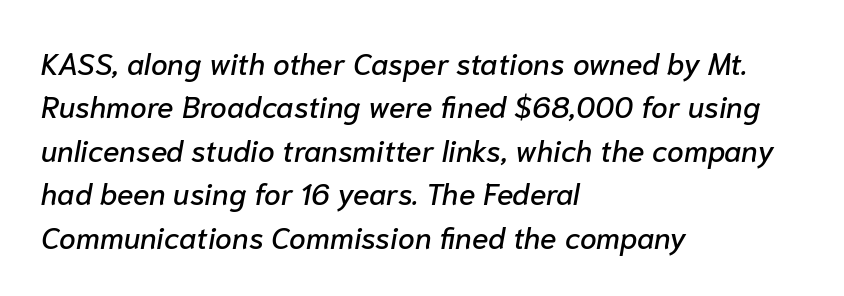
The image shows 30 px text type, italic (leaning right); set left-aligned, normal line spacing (1.45x), normal letter spacing, not underlined; low stroke contrast and a medium x-height.
